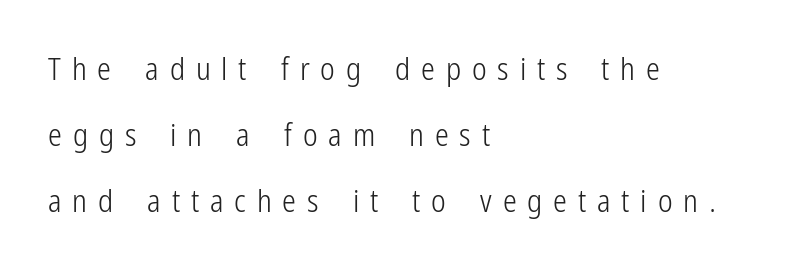
Q: Is the text bold? A: No.
Q: Is the text italic (slanted)? A: No, it is upright.
Q: Is the typeface a serif or a sans-serif typeface? A: Sans-serif.
Q: Is the text underlined? A: No.
Q: How is the paragraph aligned? A: Left-aligned.
Q: Is the spacing between letters normal or unusually wide? A: Unusually wide.
Q: Is the spacing between lines tight, normal or loose? A: Loose.
Q: Width (condensed, normal, or wide)? A: Condensed.
Q: Stroke contrast? A: Low.
Q: x-height? A: Medium.
Q: Monospaced? A: No.
